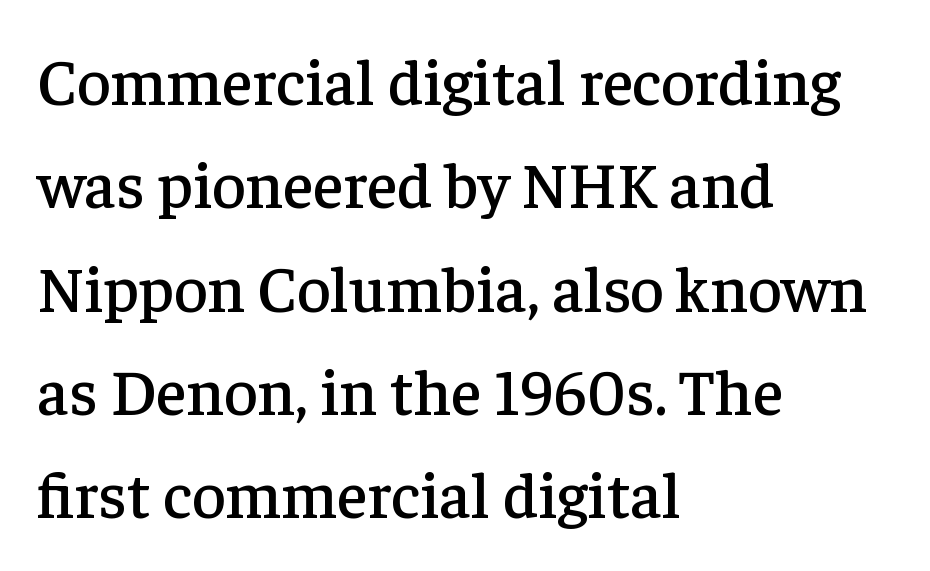
The image shows 65 px serif type, upright; set left-aligned, normal line spacing (1.59x), normal letter spacing, not underlined; low stroke contrast and a medium x-height.
